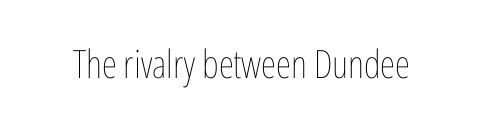
The image shows 39 px thin, condensed type, upright; set normal letter spacing, not underlined; low stroke contrast and a medium x-height.
